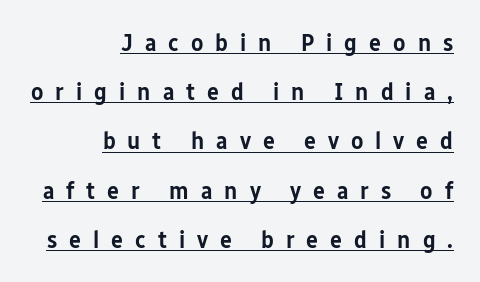
Rendered with straight, roman letterforms. Look at the stroke-to-counter ratio: somewhat heavy, a semibold. Loosely led — the rows are spread out. Is the block centered? No — it sits flush against the right margin. The lettering is marked with a stroke running underneath it.
